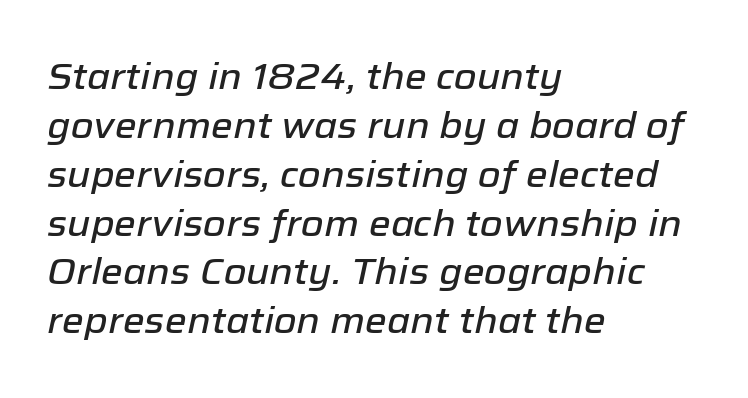
{"italic": "yes", "lean": "right", "slant_degrees": 12, "width": "normal", "stroke_contrast": "low", "x_height": "medium", "monospaced": "no", "underline": "no", "align": "left", "line_spacing": "normal", "line_spacing_ratio": 1.32, "letter_spacing": "normal", "letter_spacing_em": 0.0, "glyph_px": 37}
